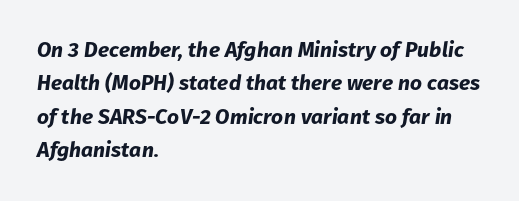
The image shows 21 px bold type, italic (leaning right); set left-aligned, normal line spacing (1.59x), normal letter spacing, not underlined.
